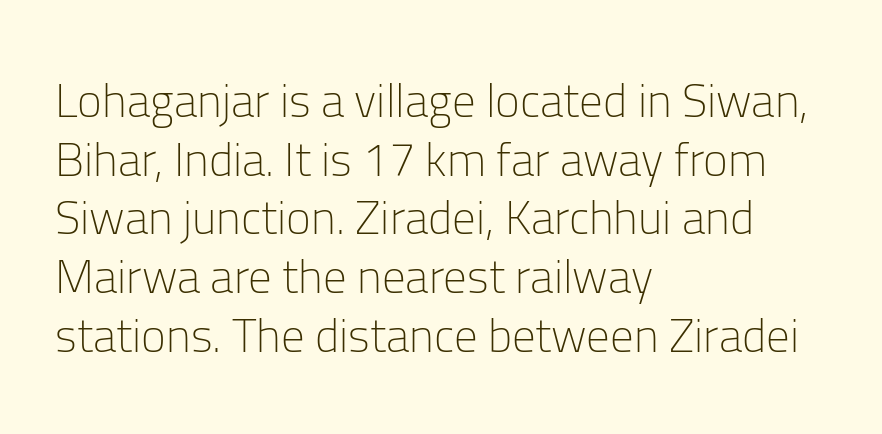
The image shows 47 px light sans-serif type, upright; set left-aligned, normal line spacing (1.25x), normal letter spacing, not underlined; low stroke contrast and a medium x-height.
